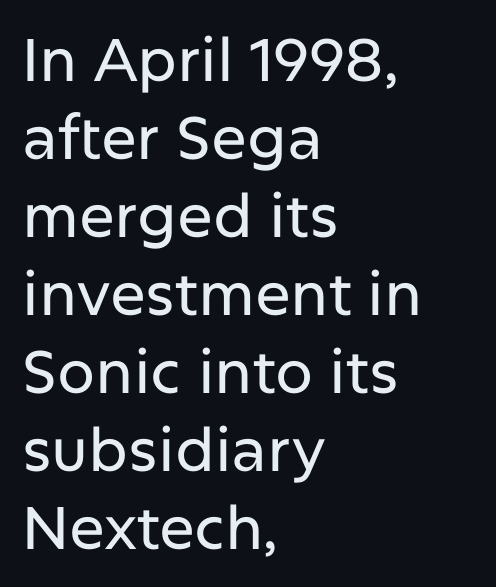
Q: Is the text italic (slanted)? A: No, it is upright.
Q: Is the typeface a serif or a sans-serif typeface? A: Sans-serif.
Q: Is the text underlined? A: No.
Q: How is the paragraph aligned? A: Left-aligned.
Q: Is the spacing between letters normal or unusually wide? A: Normal.
Q: Is the spacing between lines tight, normal or loose? A: Normal.
Q: Width (condensed, normal, or wide)? A: Normal.
Q: Stroke contrast? A: Low.
Q: x-height? A: Medium.
Q: Monospaced? A: No.
